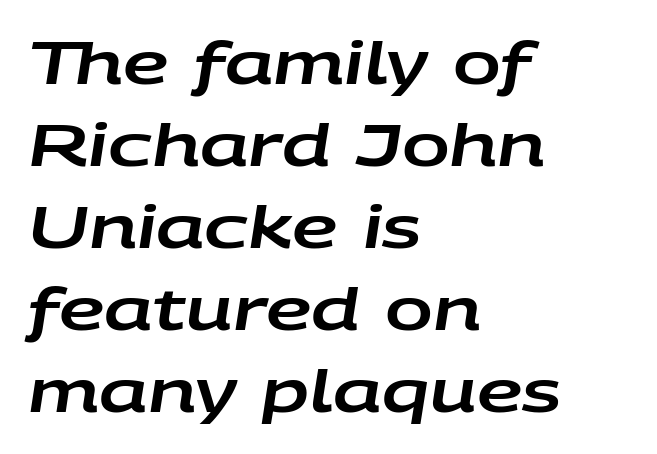
{"italic": "yes", "lean": "right", "slant_degrees": 9, "width": "wide", "stroke_contrast": "low", "x_height": "large", "monospaced": "no", "underline": "no", "align": "left", "line_spacing": "normal", "line_spacing_ratio": 1.44, "letter_spacing": "normal", "letter_spacing_em": 0.0, "glyph_px": 57}
